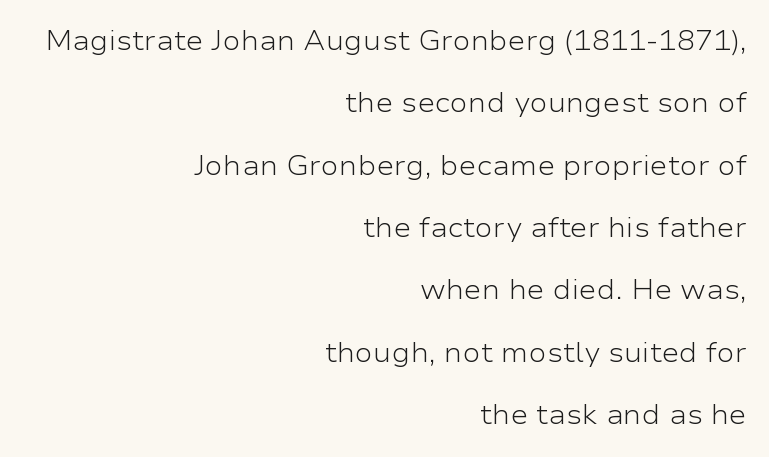
Q: Is the text bold? A: No.
Q: Is the text italic (slanted)? A: No, it is upright.
Q: Is the text underlined? A: No.
Q: How is the paragraph aligned? A: Right-aligned.
Q: Is the spacing between letters normal or unusually wide? A: Normal.
Q: Is the spacing between lines tight, normal or loose? A: Loose.
